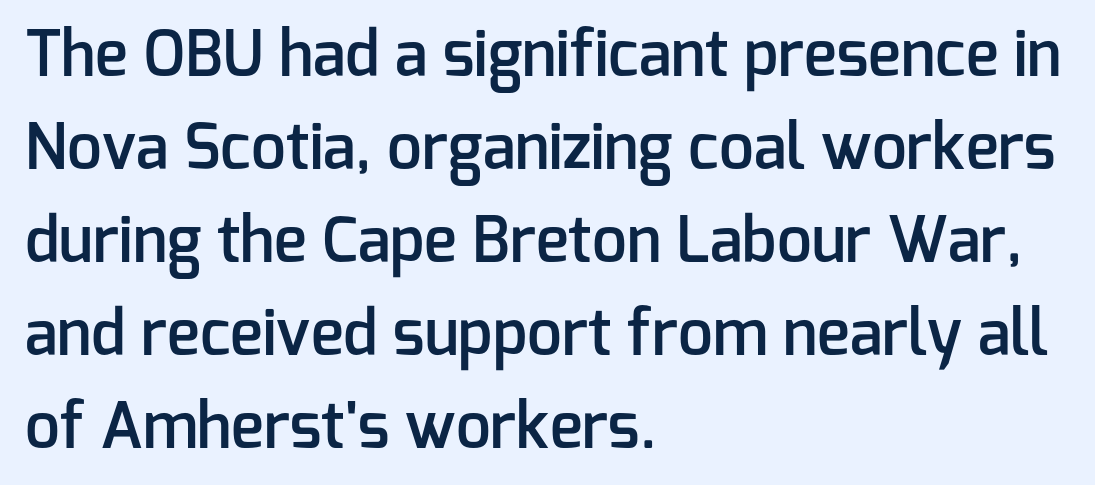
{"serif": "no", "italic": "no", "bold": "semi", "weight": "semibold", "width": "normal", "stroke_contrast": "low", "x_height": "medium", "monospaced": "no", "underline": "no", "align": "left", "line_spacing": "normal", "line_spacing_ratio": 1.5, "letter_spacing": "normal", "letter_spacing_em": 0.0, "glyph_px": 62}
